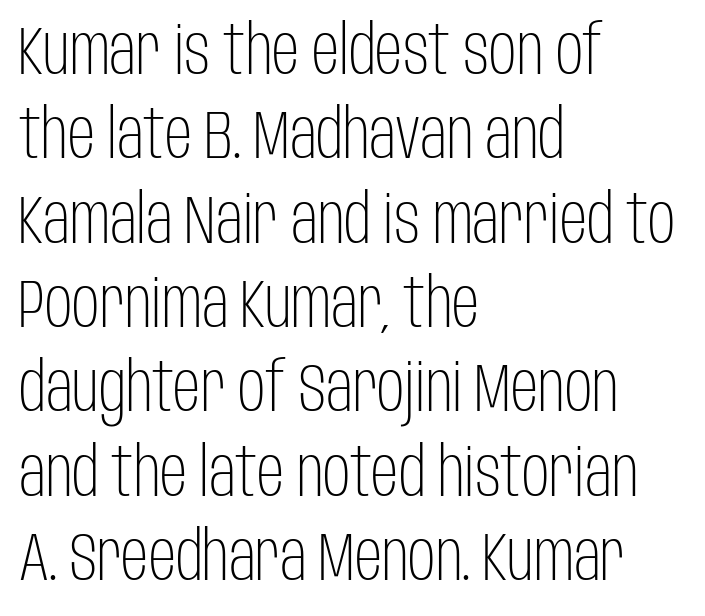
Q: Is the text bold? A: No.
Q: Is the text italic (slanted)? A: No, it is upright.
Q: Is the typeface a serif or a sans-serif typeface? A: Sans-serif.
Q: Is the text underlined? A: No.
Q: How is the paragraph aligned? A: Left-aligned.
Q: Is the spacing between letters normal or unusually wide? A: Normal.
Q: Width (condensed, normal, or wide)? A: Condensed.
Q: Stroke contrast? A: Low.
Q: x-height? A: Large.
Q: Monospaced? A: No.
